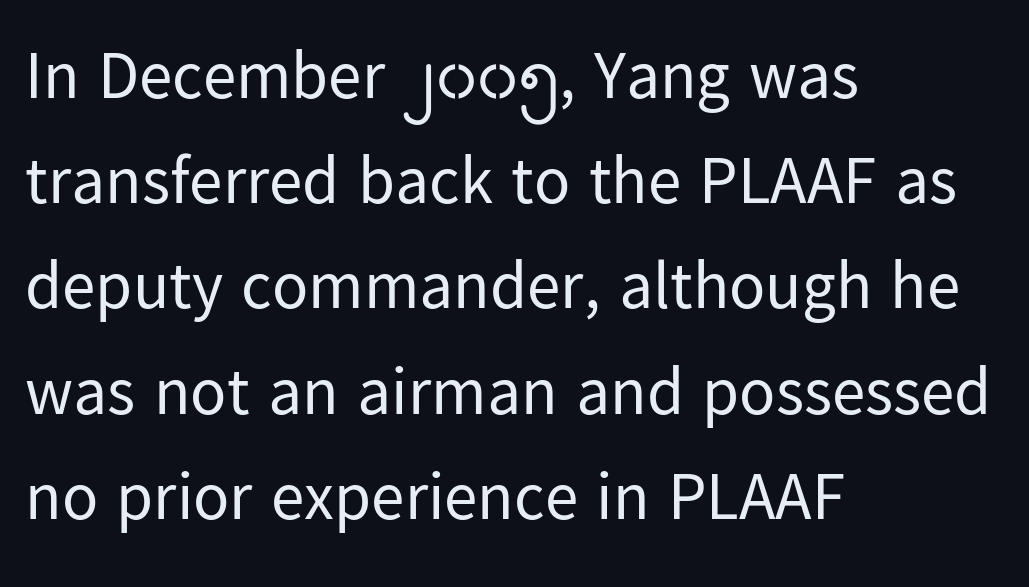
{"serif": "no", "italic": "no", "bold": "no", "weight": "regular", "width": "normal", "stroke_contrast": "low", "x_height": "medium", "monospaced": "no", "underline": "no", "align": "left", "line_spacing": "normal", "line_spacing_ratio": 1.57, "letter_spacing": "normal", "letter_spacing_em": 0.0, "glyph_px": 67}
